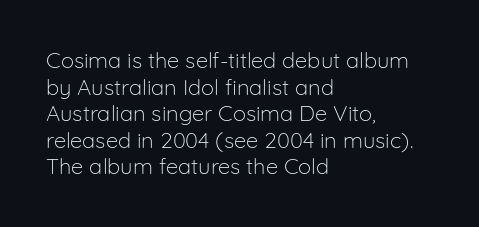
The image shows 22 px text type, upright; set left-aligned, line spacing 1.21x, normal letter spacing, not underlined.
